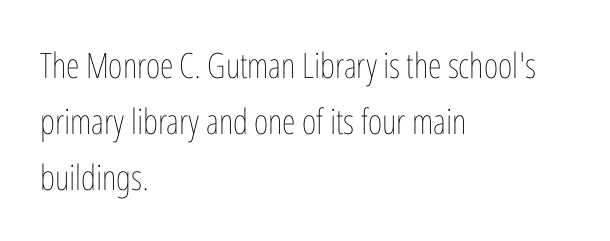
{"italic": "no", "bold": "no", "weight": "thin", "width": "condensed", "stroke_contrast": "low", "x_height": "medium", "monospaced": "no", "underline": "no", "align": "left", "line_spacing": "normal", "line_spacing_ratio": 1.6, "letter_spacing": "normal", "letter_spacing_em": 0.0, "glyph_px": 35}
